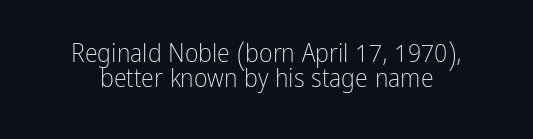
{"italic": "no", "bold": "no", "underline": "no", "line_spacing": "tight", "line_spacing_ratio": 0.95, "letter_spacing": "normal", "letter_spacing_em": 0.0, "glyph_px": 26}
